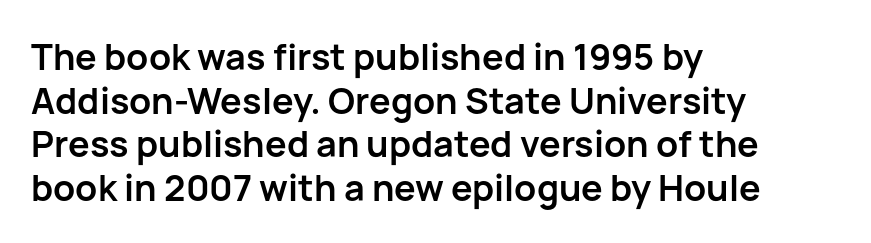
Q: Is the text bold? A: Yes.
Q: Is the text italic (slanted)? A: No, it is upright.
Q: Is the typeface a serif or a sans-serif typeface? A: Sans-serif.
Q: Is the text underlined? A: No.
Q: How is the paragraph aligned? A: Left-aligned.
Q: Is the spacing between letters normal or unusually wide? A: Normal.
Q: Width (condensed, normal, or wide)? A: Normal.
Q: Stroke contrast? A: Low.
Q: x-height? A: Medium.
Q: Monospaced? A: No.
